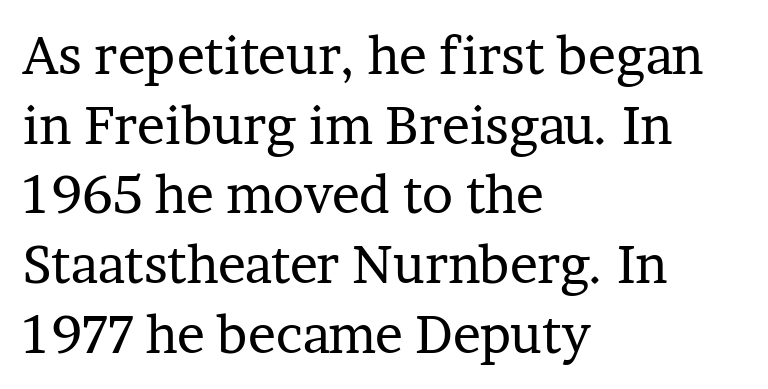
The image shows 52 px regular-weight serif type, upright; set left-aligned, normal line spacing (1.34x), normal letter spacing, not underlined; low stroke contrast and a medium x-height.
